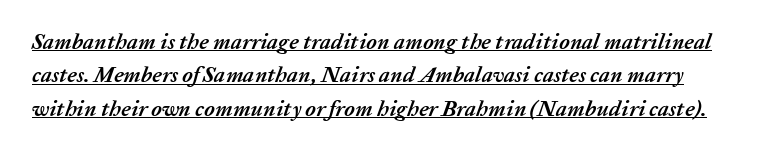
The image shows 22 px bold type, italic (leaning right); set normal line spacing (1.52x), normal letter spacing, underlined.
